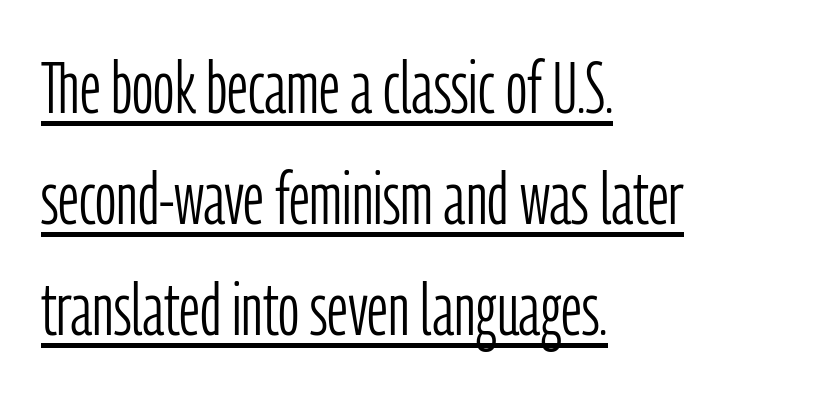
Q: Is the text bold? A: No.
Q: Is the text italic (slanted)? A: No, it is upright.
Q: Is the typeface a serif or a sans-serif typeface? A: Sans-serif.
Q: Is the text underlined? A: Yes.
Q: How is the paragraph aligned? A: Left-aligned.
Q: Is the spacing between letters normal or unusually wide? A: Normal.
Q: Is the spacing between lines tight, normal or loose? A: Normal.
Q: Width (condensed, normal, or wide)? A: Condensed.
Q: Stroke contrast? A: Low.
Q: x-height? A: Medium.
Q: Monospaced? A: No.
